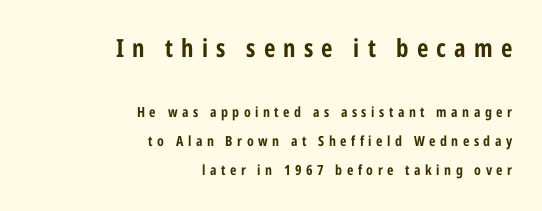
Students, note that the glyphs here are deliberately spaced far apart. Posture: vertical. Scale decreases going downward across the two blocks. These words are printed bold, with thick strokes throughout. Baseline-to-baseline distance is far greater than the letter height. The compositor pushed each line to the right boundary.
